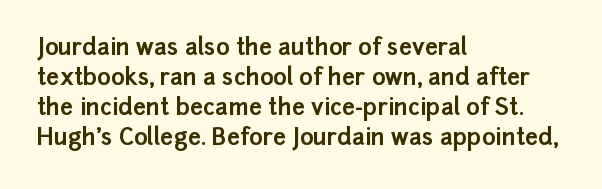
Does extra space separate the letters? No, they use regular spacing. The passage is arranged the way most books set body copy — flush left. Successive baselines arrive at the customary interval. Posture: upright roman. Is the type bold? Yes — the strokes are clearly thick and heavy.
